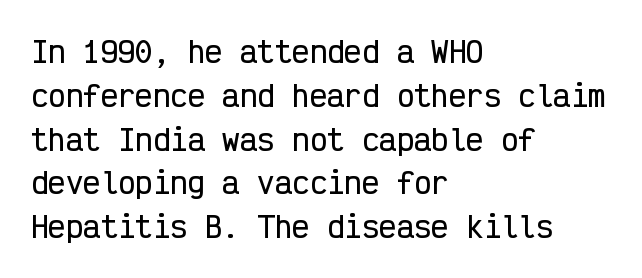
The typeface chosen for these lines omits serifs. Do the characters align in a grid? Yes, the font is monospaced. Underline: absent. You can tell it's not italic because the verticals are truly vertical.
